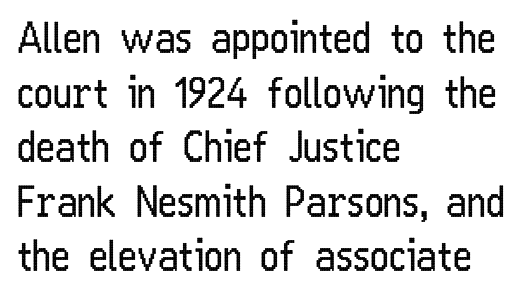
{"serif": "no", "italic": "no", "bold": "no", "weight": "regular", "width": "condensed", "stroke_contrast": "low", "x_height": "medium", "monospaced": "no", "underline": "no", "align": "left", "line_spacing": "normal", "line_spacing_ratio": 1.33, "letter_spacing": "normal", "letter_spacing_em": 0.0, "glyph_px": 41}
